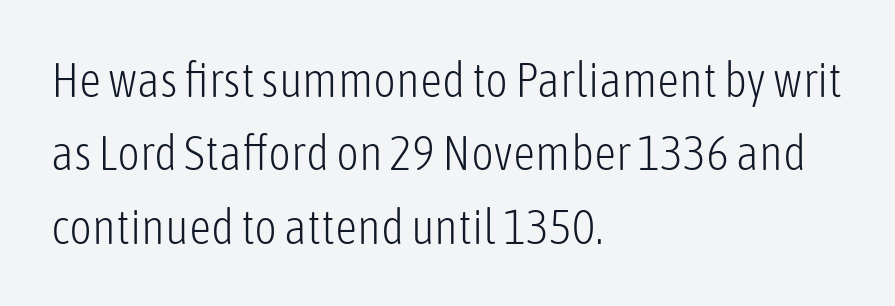
{"serif": "no", "italic": "no", "bold": "no", "weight": "light", "width": "condensed", "stroke_contrast": "low", "x_height": "medium", "monospaced": "no", "underline": "no", "align": "left", "line_spacing": "normal", "line_spacing_ratio": 1.5, "letter_spacing": "normal", "letter_spacing_em": 0.0, "glyph_px": 49}
